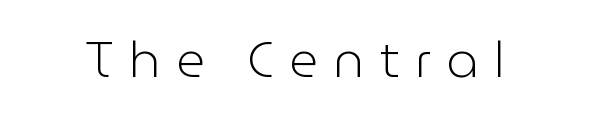
Q: Is the text bold? A: No.
Q: Is the text italic (slanted)? A: No, it is upright.
Q: Is the typeface a serif or a sans-serif typeface? A: Sans-serif.
Q: Is the text underlined? A: No.
Q: Is the spacing between letters normal or unusually wide? A: Unusually wide.
Q: Width (condensed, normal, or wide)? A: Normal.
Q: Stroke contrast? A: Low.
Q: x-height? A: Medium.
Q: Monospaced? A: No.
